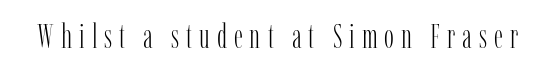
Q: Is the text bold? A: No.
Q: Is the text italic (slanted)? A: No, it is upright.
Q: Is the typeface a serif or a sans-serif typeface? A: Serif.
Q: Is the text underlined? A: No.
Q: Is the spacing between letters normal or unusually wide? A: Unusually wide.
Q: Width (condensed, normal, or wide)? A: Condensed.
Q: Stroke contrast? A: Low.
Q: x-height? A: Medium.
Q: Monospaced? A: No.
